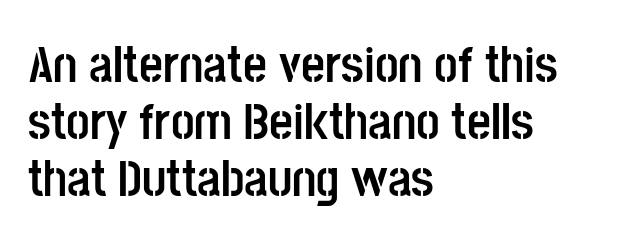
Characters remain perfectly vertical along every line. A typesetter would call this proportional, since set widths differ per character. A full-strength bold gives these letters their thick strokes. Check under the words: just untouched page.
